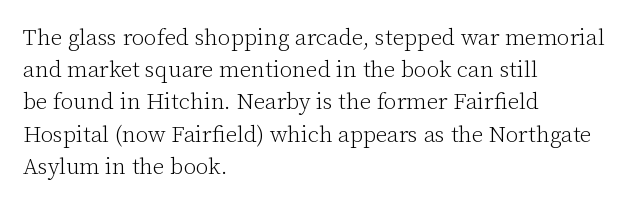
Q: Is the text bold? A: No.
Q: Is the text italic (slanted)? A: No, it is upright.
Q: Is the text underlined? A: No.
Q: How is the paragraph aligned? A: Left-aligned.
Q: Is the spacing between letters normal or unusually wide? A: Normal.
Q: Is the spacing between lines tight, normal or loose? A: Normal.
